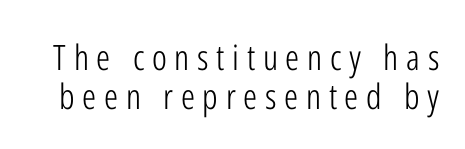
The image shows 35 px light, condensed sans-serif type, upright; set tight line spacing (1.12x), unusually wide letter spacing (+0.22 em), not underlined; low stroke contrast and a medium x-height.
